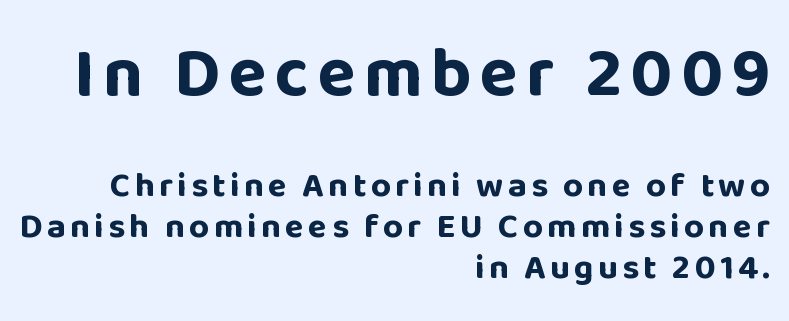
Q: Is the text bold? A: Yes.
Q: Is the text italic (slanted)? A: No, it is upright.
Q: Is the typeface a serif or a sans-serif typeface? A: Sans-serif.
Q: Is the text underlined? A: No.
Q: How is the paragraph aligned? A: Right-aligned.
Q: Which block of text is set in a larger size, the first (top) or the second (bottom)? A: The first (top) one.
Q: Width (condensed, normal, or wide)? A: Normal.
Q: Stroke contrast? A: Low.
Q: x-height? A: Large.
Q: Monospaced? A: No.
